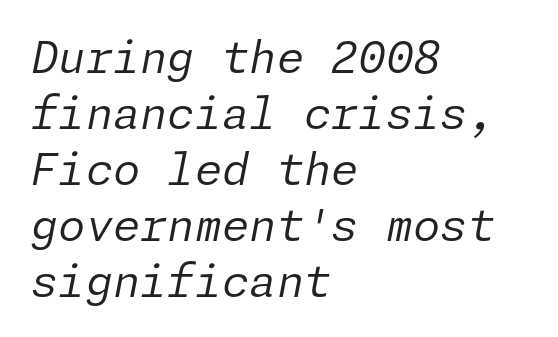
It's the slanting kind of type. Casual observation: everything's shoved over to the left. Nobody touched the tracking dial on this one. Stroke thickness stays within the range of a standard reading face or lighter.
